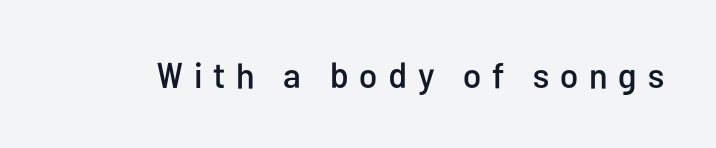
Q: Is the text italic (slanted)? A: No, it is upright.
Q: Is the typeface a serif or a sans-serif typeface? A: Sans-serif.
Q: Is the text underlined? A: No.
Q: Is the spacing between letters normal or unusually wide? A: Unusually wide.
Q: Width (condensed, normal, or wide)? A: Condensed.
Q: Stroke contrast? A: Low.
Q: x-height? A: Medium.
Q: Monospaced? A: No.
